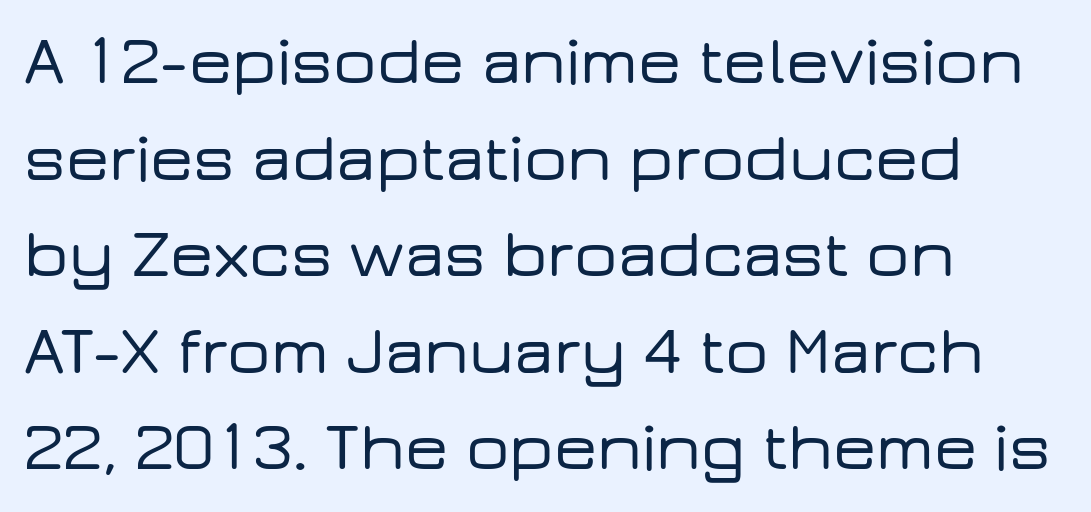
Q: Is the text italic (slanted)? A: No, it is upright.
Q: Is the typeface a serif or a sans-serif typeface? A: Sans-serif.
Q: Is the text underlined? A: No.
Q: How is the paragraph aligned? A: Left-aligned.
Q: Is the spacing between letters normal or unusually wide? A: Normal.
Q: Is the spacing between lines tight, normal or loose? A: Normal.
Q: Width (condensed, normal, or wide)? A: Wide.
Q: Stroke contrast? A: Low.
Q: x-height? A: Medium.
Q: Monospaced? A: No.
